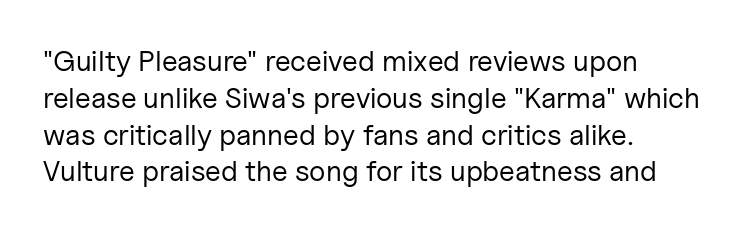
Is this a sans? Yes — the strokes have no serifs. Caption: multi-line text, flush left, ragged right. Vertical strokes here are truly vertical. No heavy texture on the line: the type isn't bold. Note the varied advance widths — an 'i' is clearly narrower than an 'm'.
